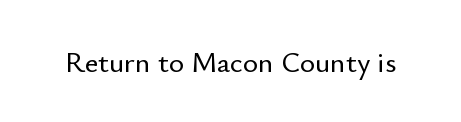
The gap between lines stays unmarked. Each letter's strokes conclude bluntly, with no projecting serifs. The horizontal fit of the characters is conventional and even. Character widths vary here, with narrow letters taking less room than wide ones. When letters stand straight like this, we call the style roman or upright.
